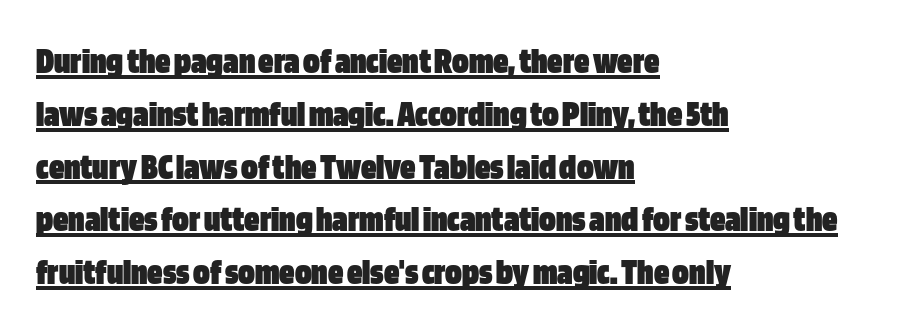
You could not count columns in this text — the font is proportionally spaced. The lines sit at an ordinary, default distance from one another. Summary of weight: heavy, a full bold. Emphasis is given by a line drawn under the lettering. One-word summary of the alignment: left. The type is set solid horizontally, with unmodified tracking.
